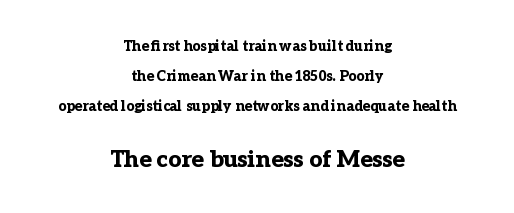
The image shows 23 px bold type, upright; set centered, loose line spacing (2.14x), normal letter spacing, not underlined; the second (bottom) block is 1.64x larger.
